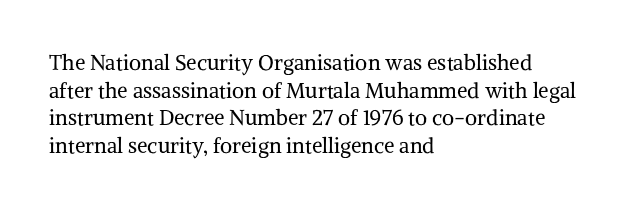
The image shows 21 px text type, upright; set left-aligned, normal line spacing (1.32x), normal letter spacing, not underlined.
